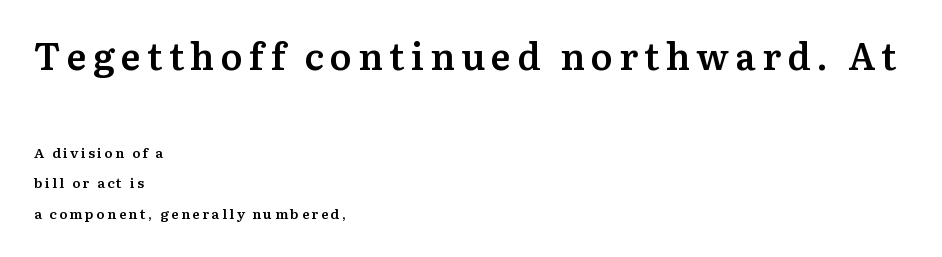
{"serif": "yes", "italic": "no", "bold": "semi", "weight": "semibold", "width": "normal", "stroke_contrast": "medium", "x_height": "medium", "monospaced": "no", "underline": "no", "align": "left", "line_spacing": "loose", "line_spacing_ratio": 2.17, "larger_block": "first", "size_ratio": 2.64, "glyph_px": 37}
